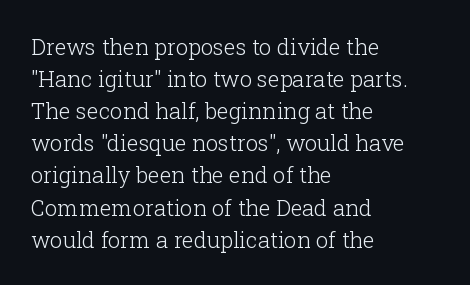
Q: Is the text bold? A: No.
Q: Is the text italic (slanted)? A: No, it is upright.
Q: Is the text underlined? A: No.
Q: How is the paragraph aligned? A: Left-aligned.
Q: Is the spacing between letters normal or unusually wide? A: Normal.
Q: Is the spacing between lines tight, normal or loose? A: Normal.
